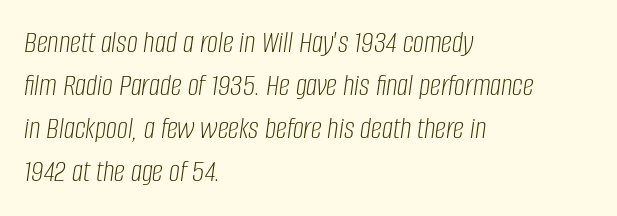
Heft: none added — not bold. Think of a printed novel: that variable character pitch is what you see here. The typography opts for an oblique posture over an upright one. Caption: standard tracking, unaltered. A student would call this left alignment; a typographer would say flush left, rag right. The baseline area is clear.
